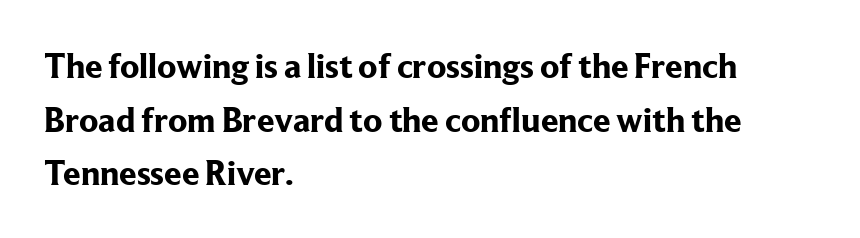
{"serif": "yes", "italic": "no", "bold": "yes", "weight": "bold", "width": "normal", "stroke_contrast": "low", "x_height": "medium", "monospaced": "no", "underline": "no", "align": "left", "line_spacing": "normal", "line_spacing_ratio": 1.53, "letter_spacing": "normal", "letter_spacing_em": 0.0, "glyph_px": 35}
